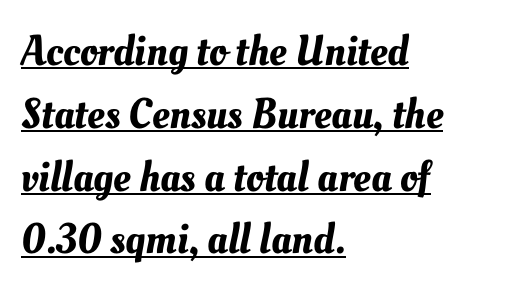
Character widths vary here, with narrow letters taking less room than wide ones. Regular leading. Students, observe the line beneath the letters — that is underlining. The paragraph has a hard left edge and a soft right edge.
